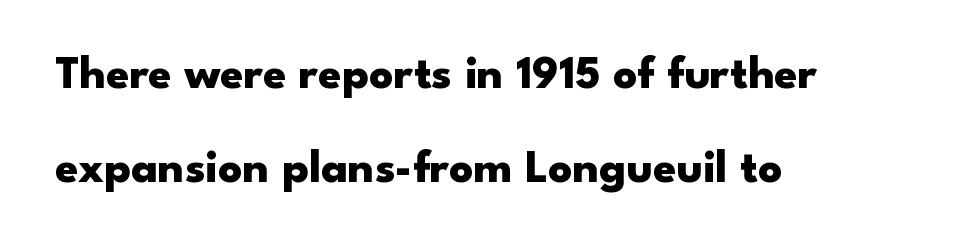
The image shows 47 px heavy, wide sans-serif type, upright; set left-aligned, loose line spacing (2.01x), normal letter spacing, not underlined; low stroke contrast and a small x-height.
